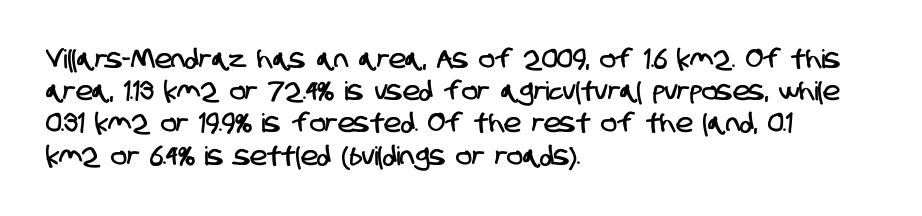
Q: Is the text underlined? A: No.
Q: How is the paragraph aligned? A: Left-aligned.
Q: Is the spacing between letters normal or unusually wide? A: Normal.
